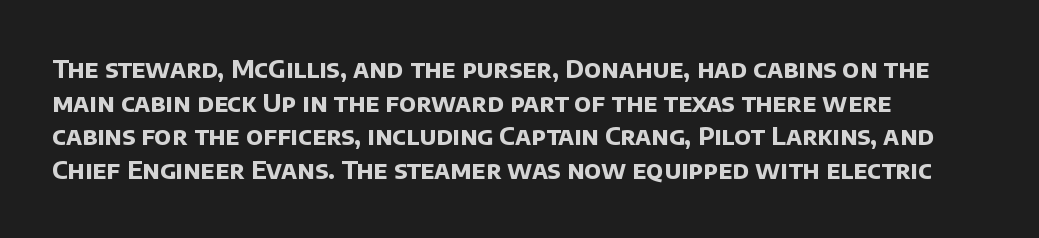
The image shows 25 px bold type; set left-aligned, normal line spacing (1.35x), normal letter spacing, not underlined.
